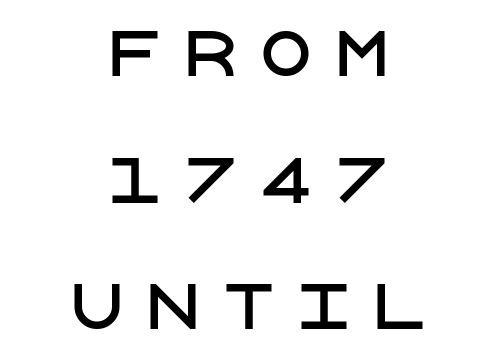
{"serif": "no", "italic": "no", "width": "normal", "stroke_contrast": "low", "x_height": "large", "underline": "no", "align": "center", "line_spacing": "loose", "line_spacing_ratio": 2.11, "letter_spacing": "wide", "letter_spacing_em": 0.26, "glyph_px": 60}
